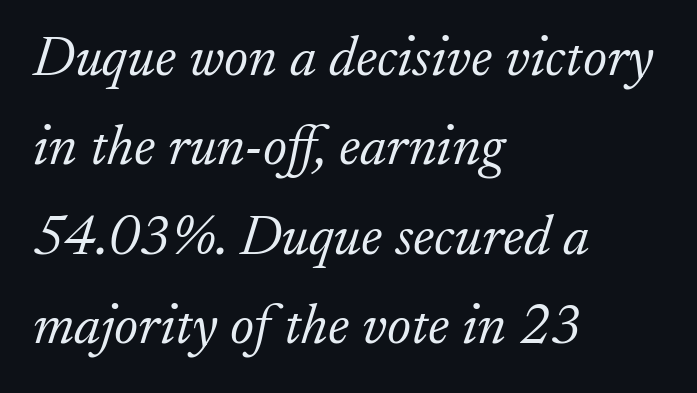
The image shows 57 px light serif type, italic (leaning right); set left-aligned, normal line spacing (1.57x), normal letter spacing, not underlined; low stroke contrast and a small x-height.
